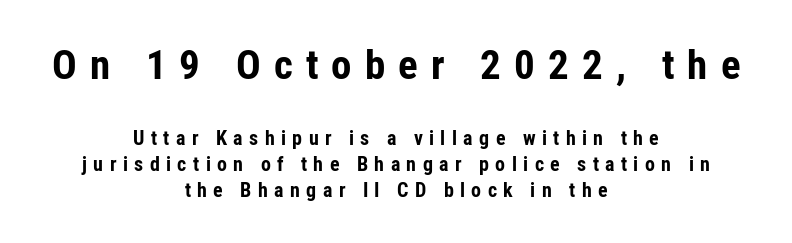
Q: Is the text bold? A: Yes.
Q: Is the text italic (slanted)? A: No, it is upright.
Q: Is the typeface a serif or a sans-serif typeface? A: Sans-serif.
Q: Is the text underlined? A: No.
Q: How is the paragraph aligned? A: Centered.
Q: Is the spacing between letters normal or unusually wide? A: Unusually wide.
Q: Is the spacing between lines tight, normal or loose? A: Normal.
Q: Which block of text is set in a larger size, the first (top) or the second (bottom)? A: The first (top) one.
Q: Width (condensed, normal, or wide)? A: Condensed.
Q: Stroke contrast? A: Low.
Q: x-height? A: Medium.
Q: Monospaced? A: No.
